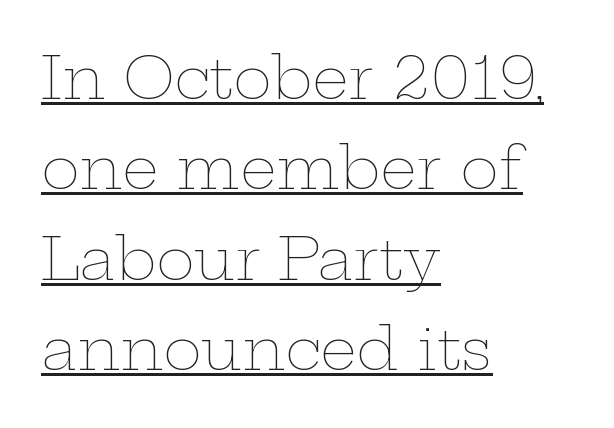
The image shows 58 px thin, wide type, upright; set left-aligned, normal line spacing (1.56x), normal letter spacing, underlined; low stroke contrast and a medium x-height.
